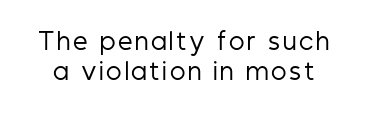
Q: Is the text bold? A: No.
Q: Is the text italic (slanted)? A: No, it is upright.
Q: Is the text underlined? A: No.
Q: Is the spacing between lines tight, normal or loose? A: Normal.
